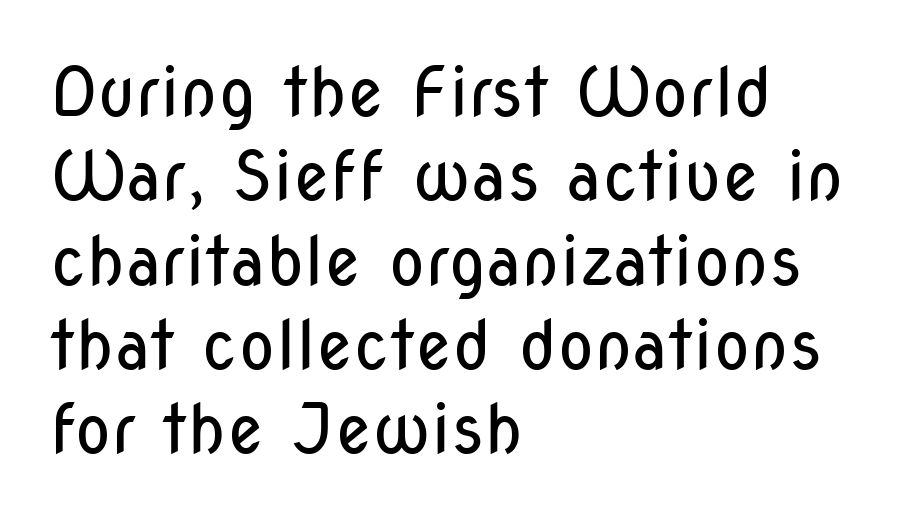
Is the block centered? No — it sits flush against the left margin. Serif or sans? Sans — the stroke terminals are bare. The passage shown is not underscored anywhere. Look at the tracking — it's just the regular setting, nothing added. The passage shown is typed in a proportional face where columns would drift.
